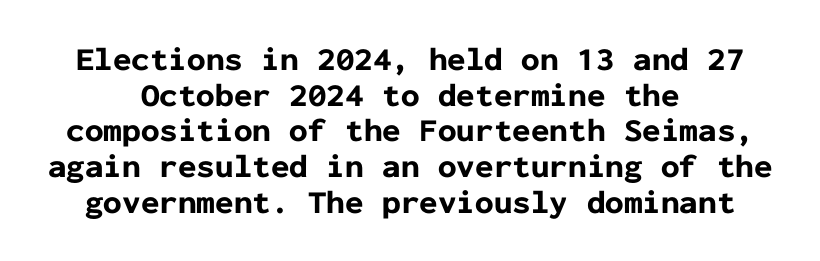
Upright lettering throughout. Interline gaps are noticeably narrow in this sample. A full-strength bold gives these letters their thick strokes. The paragraph shown floats in the horizontal middle. Spacing verdict: monospaced, one width for all characters. Is the letter spacing exaggerated? No — it looks like the ordinary default.
